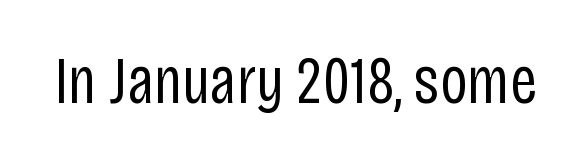
{"serif": "no", "italic": "no", "bold": "no", "weight": "regular", "width": "condensed", "stroke_contrast": "low", "x_height": "large", "monospaced": "no", "underline": "no", "letter_spacing": "normal", "letter_spacing_em": 0.0, "glyph_px": 67}
